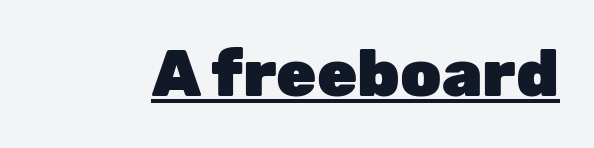
Q: Is the text bold? A: Yes.
Q: Is the text italic (slanted)? A: No, it is upright.
Q: Is the typeface a serif or a sans-serif typeface? A: Sans-serif.
Q: Is the text underlined? A: Yes.
Q: Is the spacing between letters normal or unusually wide? A: Normal.
Q: Width (condensed, normal, or wide)? A: Normal.
Q: Stroke contrast? A: Low.
Q: x-height? A: Medium.
Q: Monospaced? A: No.
